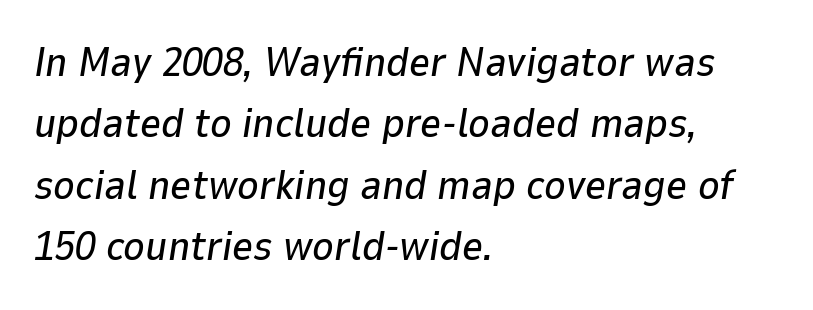
The image shows 41 px text type, italic (leaning right); set left-aligned, normal line spacing (1.5x), normal letter spacing, not underlined; low stroke contrast and a medium x-height.
